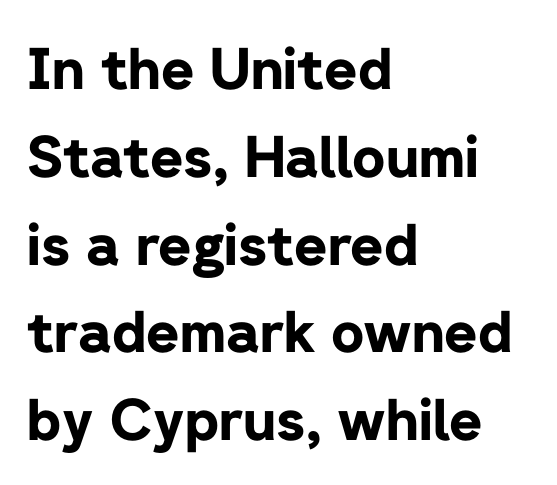
The image shows 57 px bold sans-serif type, upright; set left-aligned, normal line spacing (1.54x), normal letter spacing, not underlined; low stroke contrast and a medium x-height.
